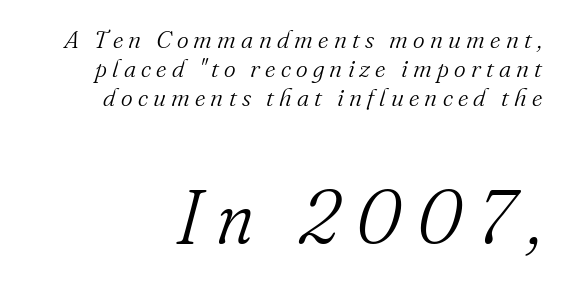
The image shows 74 px light serif type, italic (leaning right); set right-aligned, line spacing 1.17x, unusually wide letter spacing (+0.21 em), not underlined; the second (bottom) block is 2.96x larger; medium stroke contrast and a small x-height.
